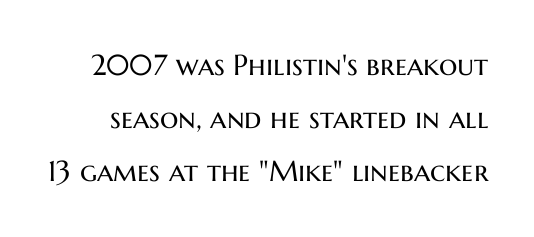
{"serif": "no", "italic": "no", "bold": "no", "weight": "regular", "width": "normal", "stroke_contrast": "medium", "x_height": "medium", "monospaced": "no", "underline": "no", "line_spacing_ratio": 1.83, "letter_spacing": "normal", "letter_spacing_em": 0.0, "glyph_px": 29}
